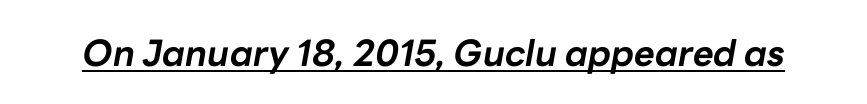
Q: Is the text bold? A: Yes.
Q: Is the text italic (slanted)? A: Yes, it leans right by about 10 degrees.
Q: Is the text underlined? A: Yes.
Q: Is the spacing between letters normal or unusually wide? A: Normal.
Q: Width (condensed, normal, or wide)? A: Normal.
Q: Stroke contrast? A: Low.
Q: x-height? A: Medium.
Q: Monospaced? A: No.
